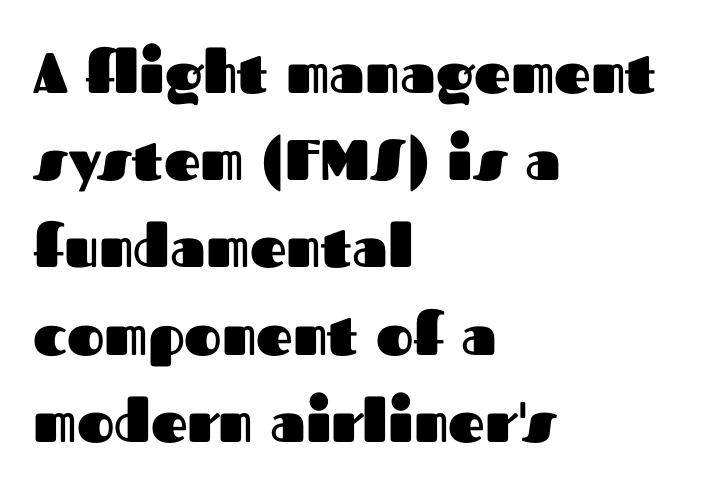
Q: Is the text bold? A: Yes.
Q: Is the text italic (slanted)? A: No, it is upright.
Q: Is the typeface a serif or a sans-serif typeface? A: Sans-serif.
Q: Is the text underlined? A: No.
Q: How is the paragraph aligned? A: Left-aligned.
Q: Is the spacing between letters normal or unusually wide? A: Normal.
Q: Is the spacing between lines tight, normal or loose? A: Normal.
Q: Width (condensed, normal, or wide)? A: Normal.
Q: Stroke contrast? A: Medium.
Q: x-height? A: Medium.
Q: Monospaced? A: No.
